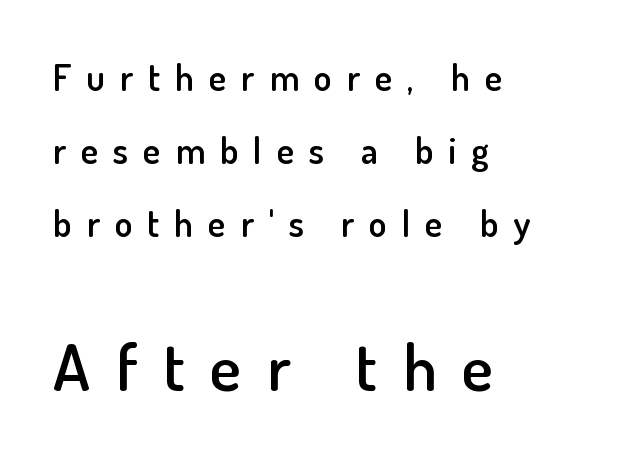
The image shows 65 px semibold sans-serif type, upright; set left-aligned, loose line spacing (1.97x), unusually wide letter spacing (+0.4 em), not underlined; the second (bottom) block is 1.76x larger; low stroke contrast and a small x-height.
